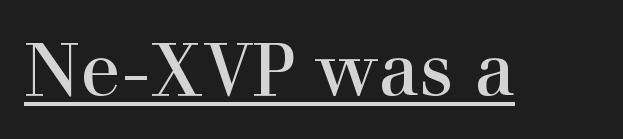
Q: Is the text italic (slanted)? A: No, it is upright.
Q: Is the typeface a serif or a sans-serif typeface? A: Serif.
Q: Is the text underlined? A: Yes.
Q: Is the spacing between letters normal or unusually wide? A: Normal.
Q: Width (condensed, normal, or wide)? A: Normal.
Q: x-height? A: Medium.
Q: Monospaced? A: No.
